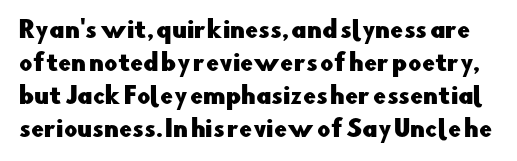
Q: Is the text italic (slanted)? A: No, it is upright.
Q: Is the text underlined? A: No.
Q: Is the spacing between letters normal or unusually wide? A: Normal.
Q: Is the spacing between lines tight, normal or loose? A: Normal.
